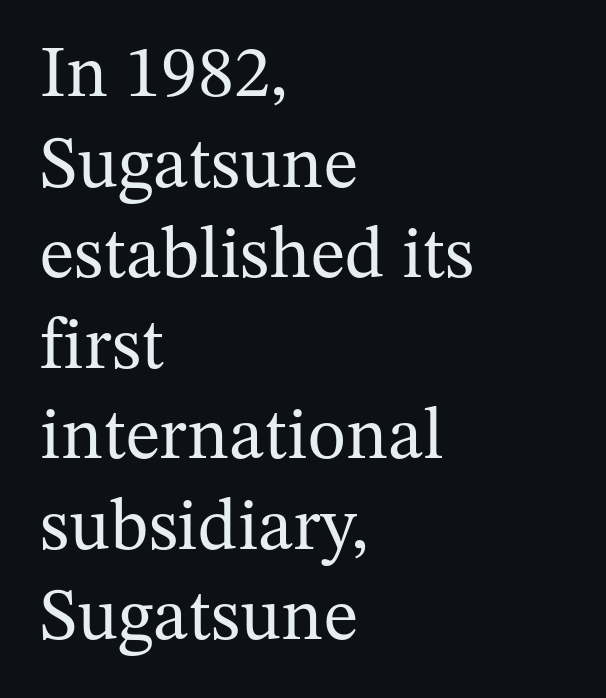
The image shows 73 px regular-weight serif type, upright; set left-aligned, line spacing 1.24x, normal letter spacing, not underlined; medium stroke contrast and a medium x-height.
